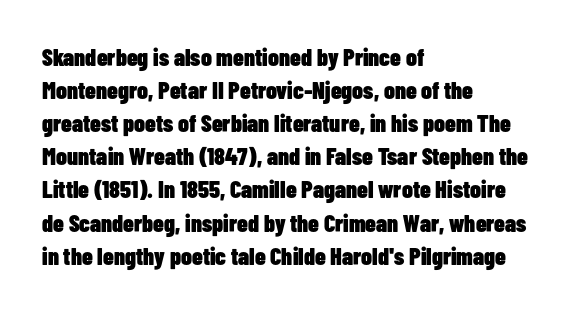
The image shows 24 px bold type, upright; set left-aligned, normal line spacing (1.38x), normal letter spacing, not underlined.
